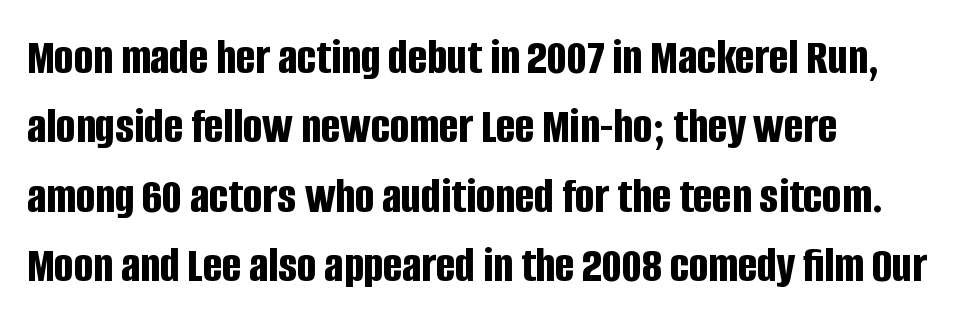
Q: Is the text bold? A: Yes.
Q: Is the text italic (slanted)? A: No, it is upright.
Q: Is the typeface a serif or a sans-serif typeface? A: Sans-serif.
Q: Is the text underlined? A: No.
Q: How is the paragraph aligned? A: Left-aligned.
Q: Is the spacing between letters normal or unusually wide? A: Normal.
Q: Is the spacing between lines tight, normal or loose? A: Normal.
Q: Width (condensed, normal, or wide)? A: Condensed.
Q: Stroke contrast? A: Low.
Q: x-height? A: Large.
Q: Monospaced? A: No.
